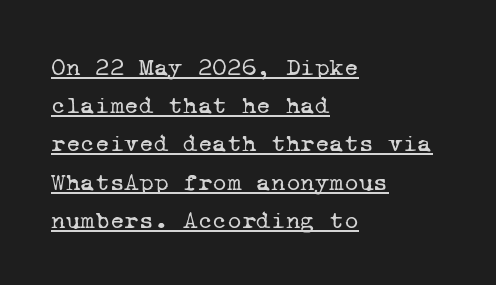
{"bold": "no", "underline": "yes", "align": "left", "line_spacing": "normal", "line_spacing_ratio": 1.53, "letter_spacing": "normal", "letter_spacing_em": 0.0, "glyph_px": 25}
